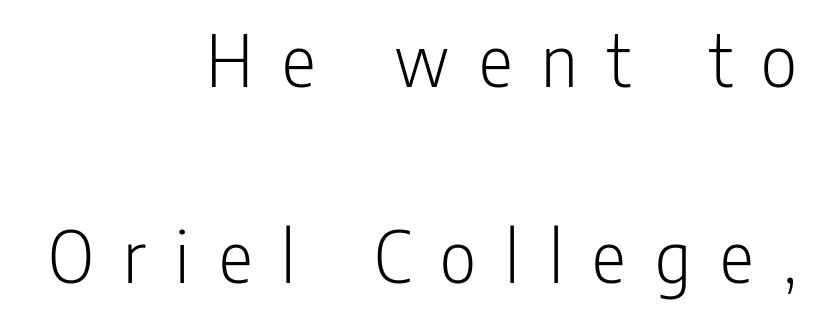
The vertical gap from one line to the next is large. This is the regular roman posture of the typeface. You can tell from the bare stems that sans-serif type was used. Underlining? Definitely not there.
